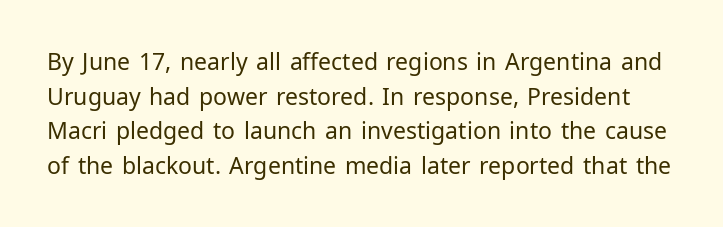
Q: Is the text bold? A: No.
Q: Is the text italic (slanted)? A: No, it is upright.
Q: Is the text underlined? A: No.
Q: Is the spacing between letters normal or unusually wide? A: Normal.
Q: Is the spacing between lines tight, normal or loose? A: Normal.
